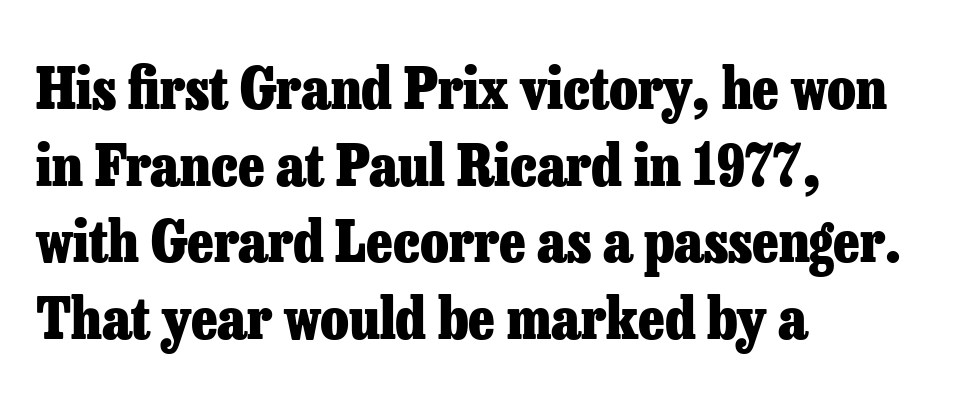
{"serif": "yes", "italic": "no", "bold": "yes", "weight": "heavy", "width": "normal", "stroke_contrast": "low", "x_height": "medium", "monospaced": "no", "underline": "no", "align": "left", "line_spacing": "normal", "line_spacing_ratio": 1.32, "letter_spacing": "normal", "letter_spacing_em": 0.0, "glyph_px": 58}
